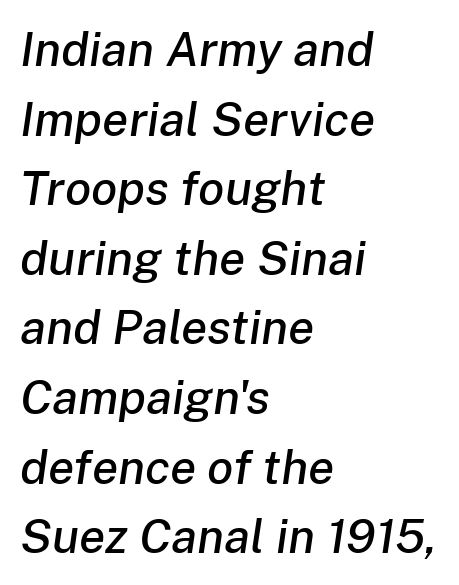
The image shows 48 px text type, italic (leaning right); set left-aligned, normal line spacing (1.45x), normal letter spacing, not underlined; low stroke contrast and a medium x-height.
